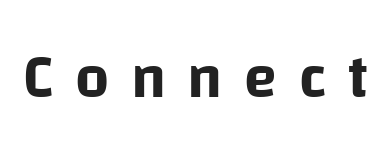
Check where the strokes stop: nothing finishes them off — pure sans. Tracking value appears strongly positive — letters spread wide. Unmarked baselines from the first word to the last. The letters stand straight up with perfectly vertical stems. Each letter keeps its own natural width here, so spacing adapts to shape.
